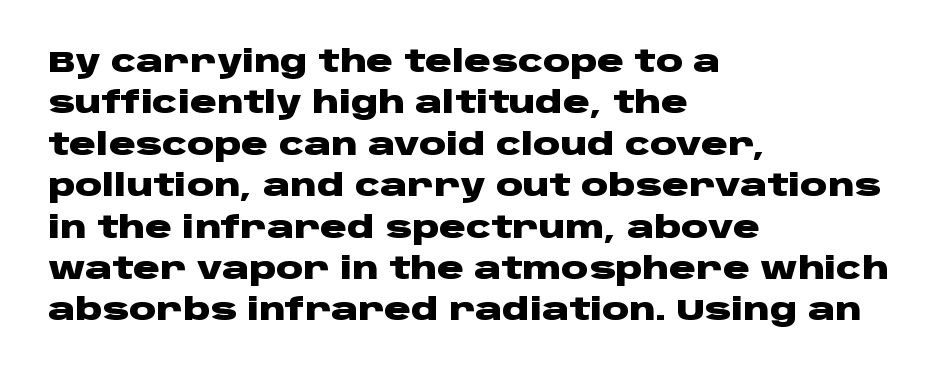
The image shows 30 px heavy, wide sans-serif type, upright; set left-aligned, normal line spacing (1.38x), normal letter spacing, not underlined; low stroke contrast and a large x-height.
